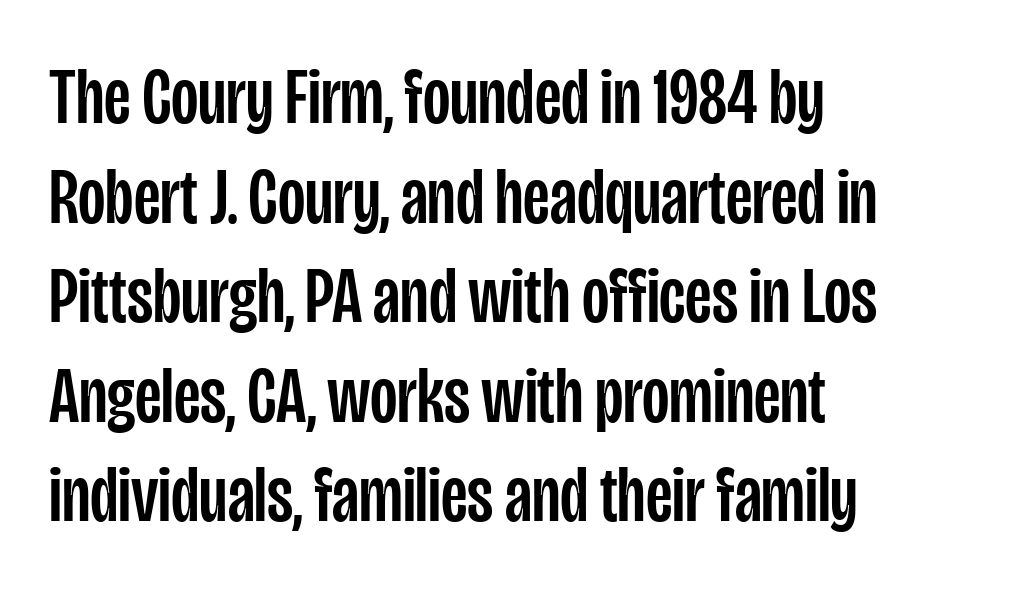
The image shows 79 px condensed sans-serif type, upright; set left-aligned, normal line spacing (1.26x), normal letter spacing, not underlined; low stroke contrast and a large x-height.
